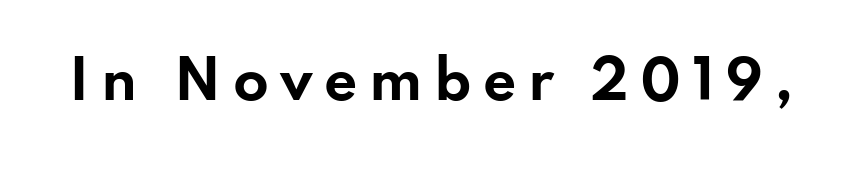
The letterforms stand isolated, each surrounded by extra space. Each row of text sits above clean, open space. Chunky letters — that's bold for sure. Spacing verdict: proportional, widths tailored to each character. The font's upright variant was chosen for this text.
